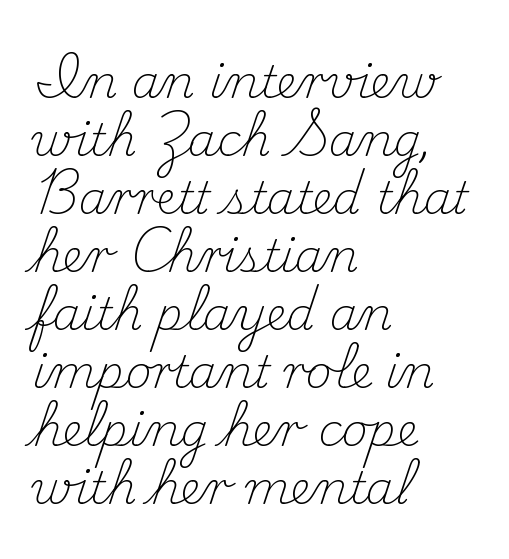
Standard letterfit; no display-style spreading of the glyphs. Stems and bowls with no extra thickness — not bold. Lines of text with bare space underneath. Varying glyph widths throughout — classic text-font behaviour.
